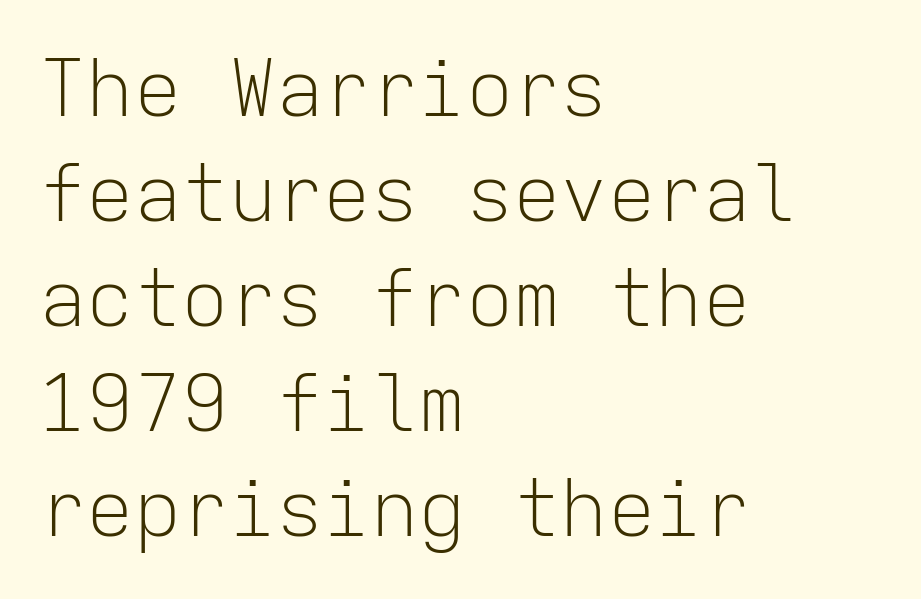
Q: Is the text bold? A: No.
Q: Is the text italic (slanted)? A: No, it is upright.
Q: Is the typeface a serif or a sans-serif typeface? A: Sans-serif.
Q: Is the text underlined? A: No.
Q: How is the paragraph aligned? A: Left-aligned.
Q: Is the spacing between letters normal or unusually wide? A: Normal.
Q: Is the spacing between lines tight, normal or loose? A: Normal.
Q: Width (condensed, normal, or wide)? A: Normal.
Q: Stroke contrast? A: Low.
Q: x-height? A: Medium.
Q: Monospaced? A: Yes.
